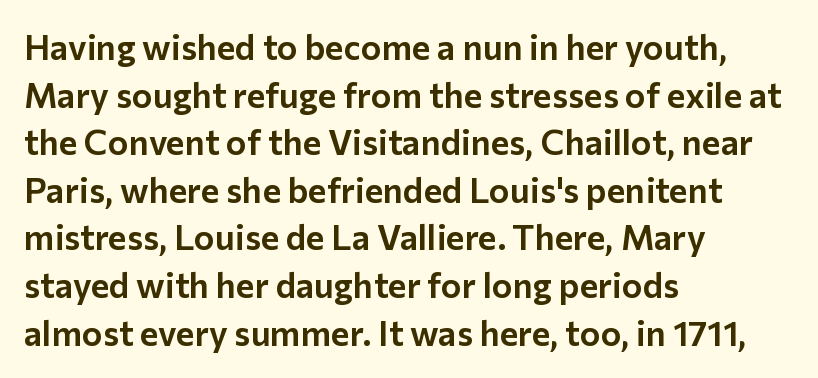
{"serif": "no", "italic": "no", "width": "normal", "stroke_contrast": "low", "x_height": "medium", "monospaced": "no", "underline": "no", "align": "left", "line_spacing": "normal", "line_spacing_ratio": 1.36, "letter_spacing": "normal", "letter_spacing_em": 0.0, "glyph_px": 35}
